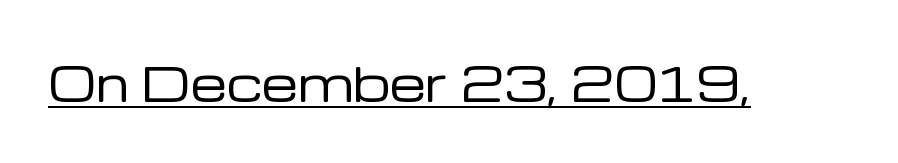
Q: Is the text bold? A: No.
Q: Is the text italic (slanted)? A: No, it is upright.
Q: Is the typeface a serif or a sans-serif typeface? A: Sans-serif.
Q: Is the text underlined? A: Yes.
Q: Is the spacing between letters normal or unusually wide? A: Normal.
Q: Width (condensed, normal, or wide)? A: Normal.
Q: Stroke contrast? A: Low.
Q: x-height? A: Medium.
Q: Monospaced? A: No.
